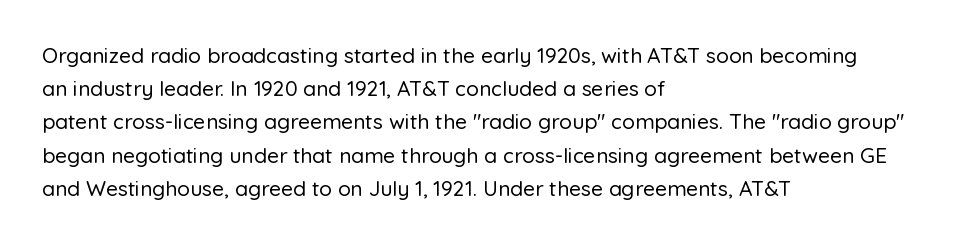
{"italic": "no", "underline": "no", "align": "left", "line_spacing": "normal", "line_spacing_ratio": 1.58, "letter_spacing": "normal", "letter_spacing_em": 0.0, "glyph_px": 21}
